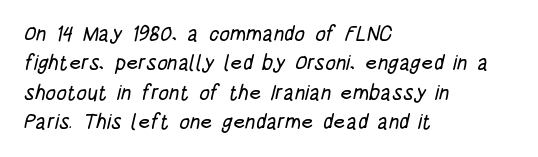
Q: Is the text underlined? A: No.
Q: How is the paragraph aligned? A: Left-aligned.
Q: Is the spacing between letters normal or unusually wide? A: Normal.
Q: Is the spacing between lines tight, normal or loose? A: Normal.
